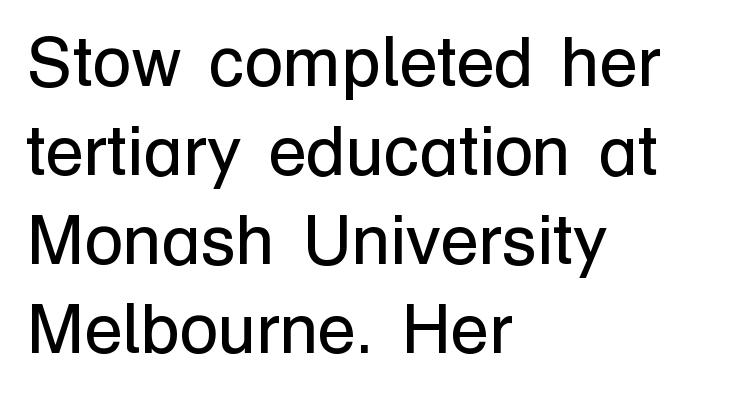
Is there much room between lines? A standard amount, neither cramped nor airy. Short and long lines alike share a common starting point at left. Nothing sits at the stroke ends, so this counts as sans-serif. Plain, unruled lines of type. In terms of letterspacing, this is plain default setting.
